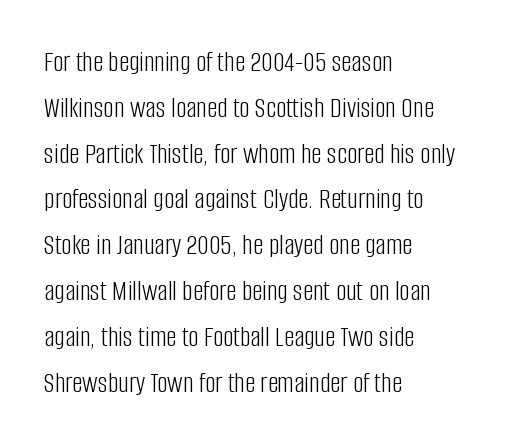
Honestly, there is no underline to notice here at all. The vertical gap from one line to the next is medium. Teacher's note: observe the even left margin — that is flush-left alignment. Regarding serifs, this sample does without them. The letterforms sit shoulder to shoulder at normal distance.
